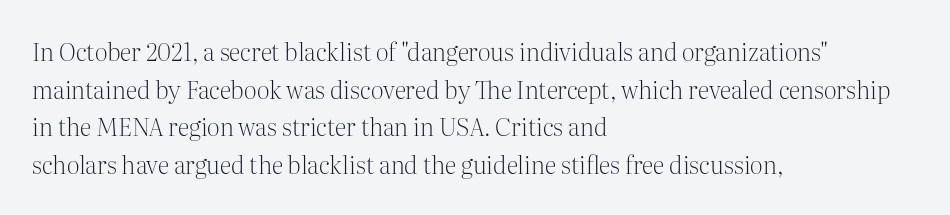
The setting favours the left margin, as ordinary paragraphs usually do. The face looks like a standard text weight, possibly lighter. Each row of text sits above clean, open space. Posture: straight, roman, zero tilt.
